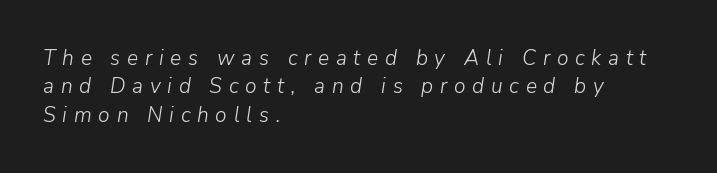
Q: Is the text bold? A: No.
Q: Is the text italic (slanted)? A: Yes, it leans right by about 9 degrees.
Q: Is the text underlined? A: No.
Q: How is the paragraph aligned? A: Left-aligned.
Q: Is the spacing between letters normal or unusually wide? A: Unusually wide.
Q: Is the spacing between lines tight, normal or loose? A: Normal.
